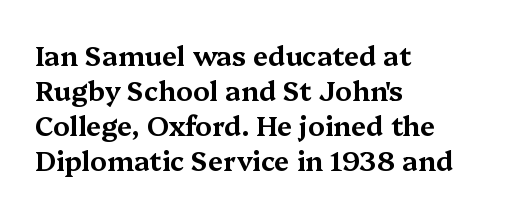
Q: Is the text italic (slanted)? A: No, it is upright.
Q: Is the text underlined? A: No.
Q: How is the paragraph aligned? A: Left-aligned.
Q: Is the spacing between letters normal or unusually wide? A: Normal.
Q: Is the spacing between lines tight, normal or loose? A: Normal.
